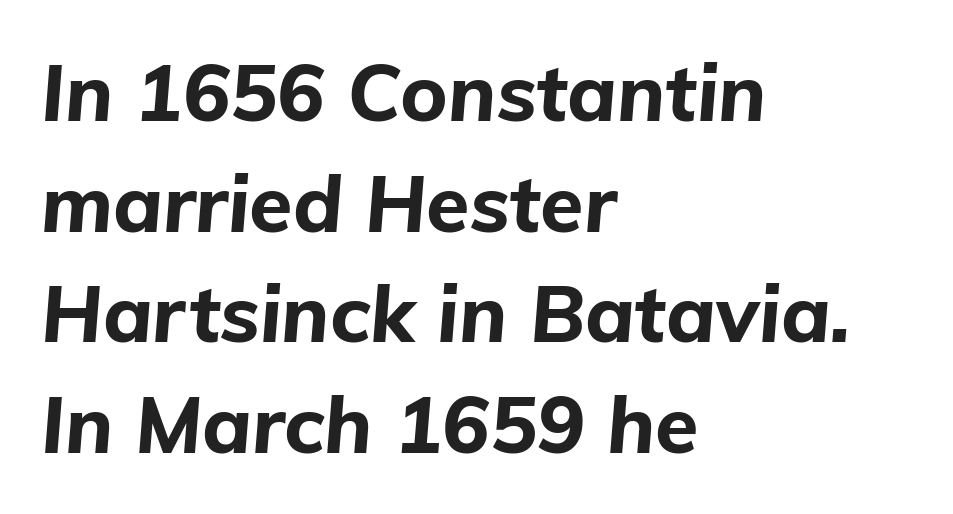
The image shows 79 px bold type, italic (leaning right); set left-aligned, normal line spacing (1.4x), normal letter spacing, not underlined; low stroke contrast and a medium x-height.
